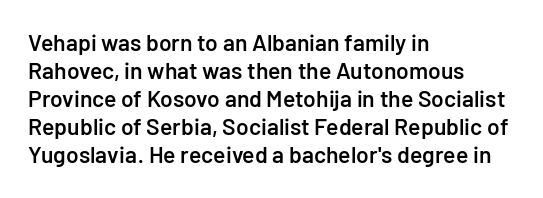
{"italic": "no", "bold": "semi", "underline": "no", "align": "left", "line_spacing_ratio": 1.22, "letter_spacing": "normal", "letter_spacing_em": 0.0, "glyph_px": 23}
